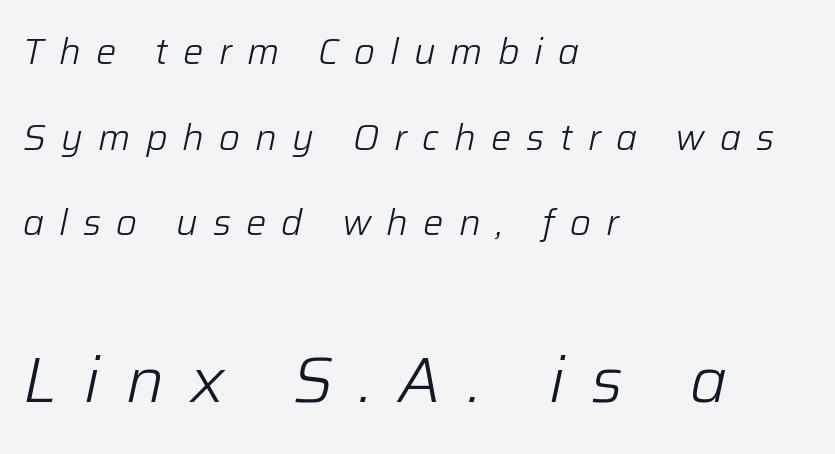
Stem width sits at or under what a default text font uses. The block of text is sparse from top to bottom, with ample space between rows. Every character sits at an angle, as italics do. Typeset ragged right — the left edge is the straight one. Is this a fixed-width face? No — the glyphs have proportional, varying widths.
